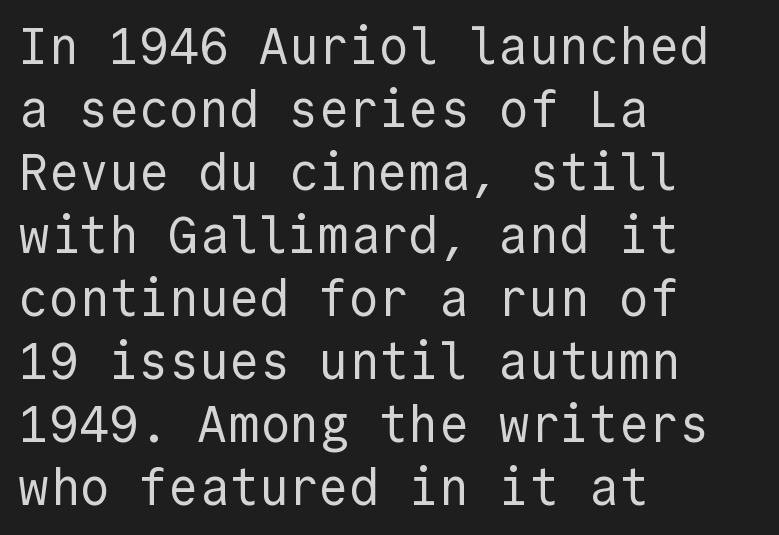
The image shows 50 px regular-weight sans-serif type, upright, monospaced; set left-aligned, normal line spacing (1.26x), normal letter spacing, not underlined; a medium x-height.
